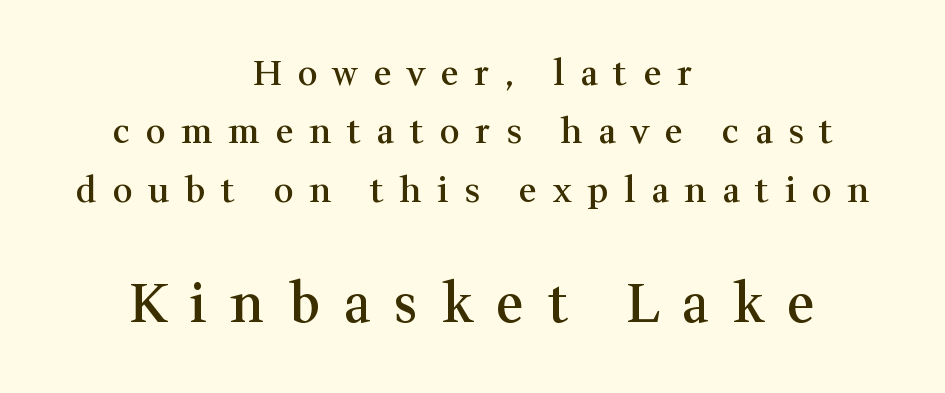
The image shows 53 px semibold serif type, upright; set centered, normal line spacing (1.67x), unusually wide letter spacing (+0.45 em), not underlined; the second (bottom) block is 1.51x larger; medium stroke contrast and a medium x-height.
